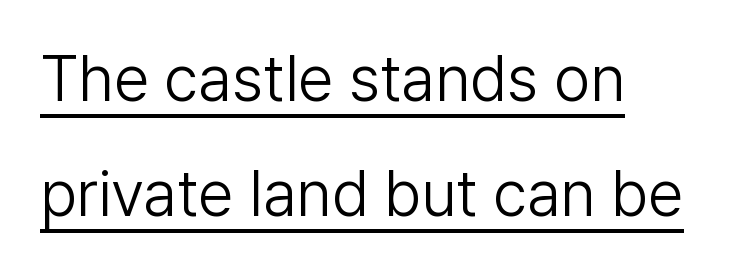
Q: Is the text bold? A: No.
Q: Is the text italic (slanted)? A: No, it is upright.
Q: Is the typeface a serif or a sans-serif typeface? A: Sans-serif.
Q: Is the text underlined? A: Yes.
Q: How is the paragraph aligned? A: Left-aligned.
Q: Is the spacing between letters normal or unusually wide? A: Normal.
Q: Width (condensed, normal, or wide)? A: Normal.
Q: Stroke contrast? A: Low.
Q: x-height? A: Medium.
Q: Monospaced? A: No.
